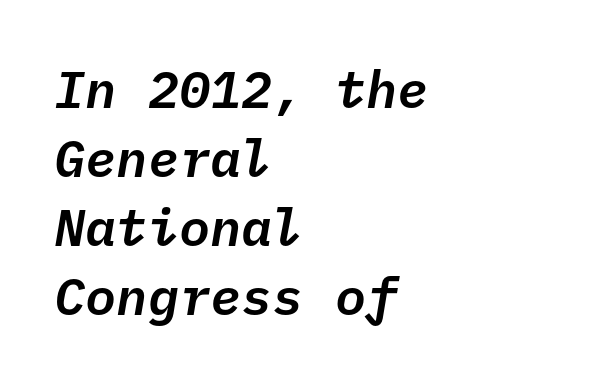
Is this a fixed-width face? Yes — each glyph sits in an identical cell. Anything drawn beneath the words? Only blank space. The passage shown has conventional tracking throughout. A classic flush-left, rag-right setting is used for this passage. Baseline-to-baseline distance is the conventional proportion of letter height. An italicized treatment has been applied to the whole sample.
